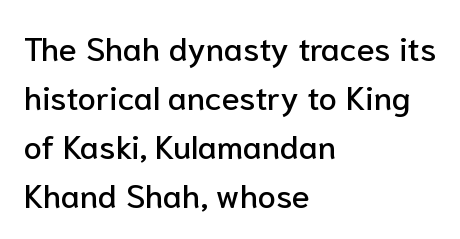
Q: Is the text italic (slanted)? A: No, it is upright.
Q: Is the typeface a serif or a sans-serif typeface? A: Sans-serif.
Q: Is the text underlined? A: No.
Q: How is the paragraph aligned? A: Left-aligned.
Q: Is the spacing between letters normal or unusually wide? A: Normal.
Q: Is the spacing between lines tight, normal or loose? A: Normal.
Q: Width (condensed, normal, or wide)? A: Normal.
Q: Stroke contrast? A: Low.
Q: x-height? A: Medium.
Q: Monospaced? A: No.
